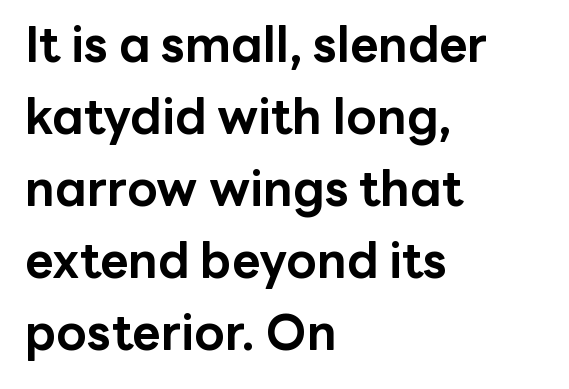
When letters stand straight like this, we call the style roman or upright. The rendering keeps characters at their native spacing. The space directly below the letters is spotless. A dark, heavy texture on the line: the type is bold. Note the varied advance widths — an 'i' is clearly narrower than an 'm'.
